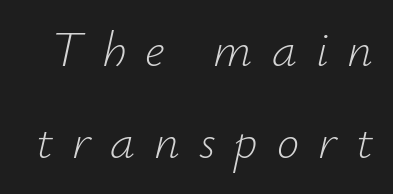
Q: Is the text bold? A: No.
Q: Is the text italic (slanted)? A: Yes, it leans right by about 12 degrees.
Q: Is the text underlined? A: No.
Q: Is the spacing between letters normal or unusually wide? A: Unusually wide.
Q: Width (condensed, normal, or wide)? A: Normal.
Q: Stroke contrast? A: Low.
Q: x-height? A: Small.
Q: Monospaced? A: No.
